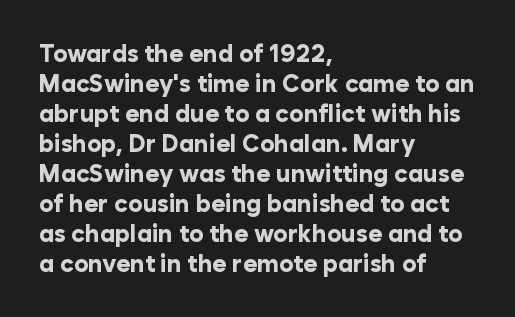
The characters look thick and weighty, a clear bold. Rows of type keep a routine distance in the vertical direction. Each word holds together tightly as a unit, with standard inter-letter gaps. Does the copy run flush right? No — it runs flush left. Beneath every word, the page is bare.
